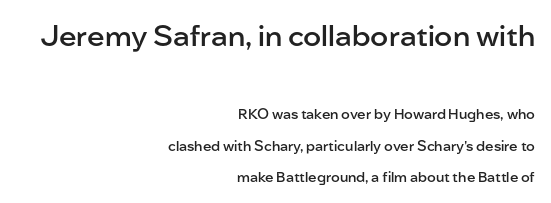
Posture: vertical. Widely set lines give the paragraph a tall, airy silhouette. Classification — sans serif. Does the copy run flush right? Yes — the right margin is perfectly even. Typesetter's note: demi weight, one step under bold. Between one letter and the next there's only the usual sliver of space.
